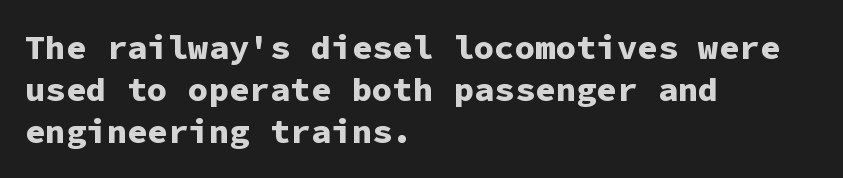
Each line starts at the same left margin while the right side varies. Standard letterfit; no display-style spreading of the glyphs. Descenders hang freely into open space. Upright lettering throughout.
